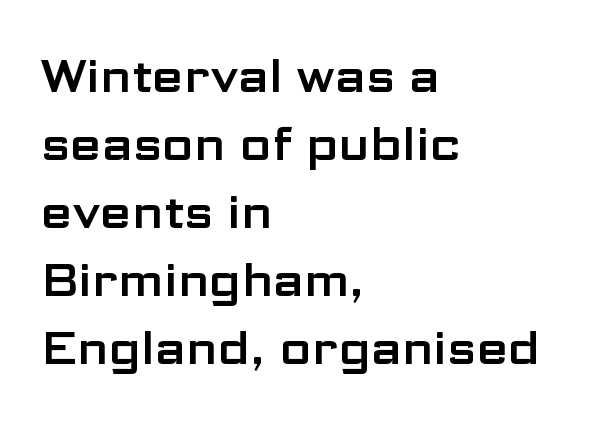
You could not count columns in this text — the font is proportionally spaced. Unlike a traditional serif, this face leaves its strokes unadorned. The horizontal fit of the characters is conventional and even. Casual observation: everything's shoved over to the left. This rendering features lettering with no underline.
